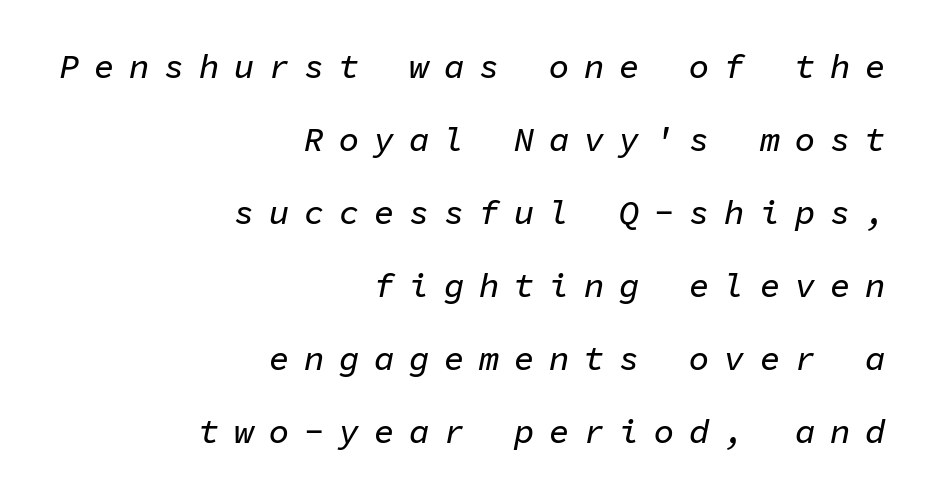
The image shows 34 px text type, italic (leaning right), monospaced; set right-aligned, loose line spacing (2.15x), unusually wide letter spacing (+0.43 em), not underlined; low stroke contrast and a medium x-height.
